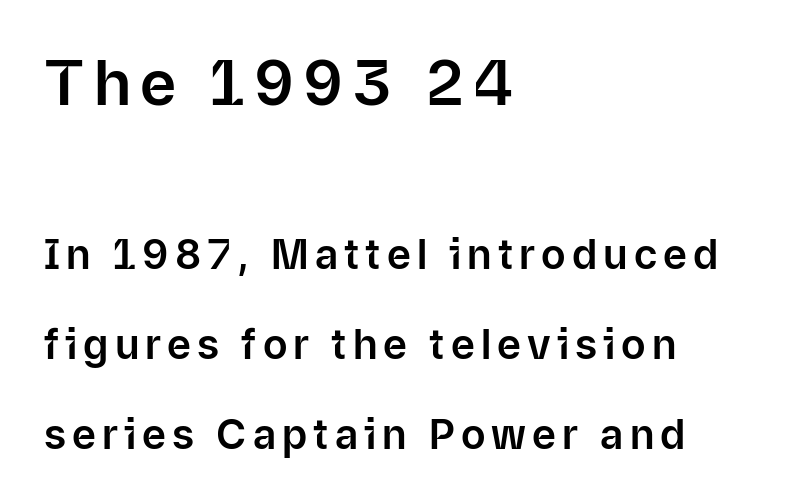
Q: Is the text italic (slanted)? A: No, it is upright.
Q: Is the typeface a serif or a sans-serif typeface? A: Sans-serif.
Q: Is the text underlined? A: No.
Q: How is the paragraph aligned? A: Left-aligned.
Q: Is the spacing between lines tight, normal or loose? A: Loose.
Q: Which block of text is set in a larger size, the first (top) or the second (bottom)? A: The first (top) one.
Q: Width (condensed, normal, or wide)? A: Normal.
Q: Stroke contrast? A: Low.
Q: x-height? A: Medium.
Q: Monospaced? A: No.
